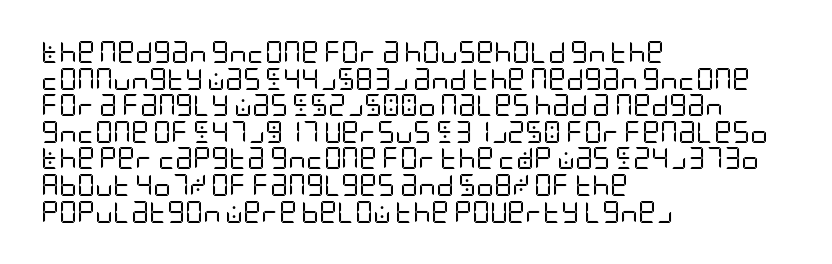
{"italic": "no", "bold": "no", "underline": "no", "align": "left", "line_spacing_ratio": 1.21, "letter_spacing": "normal", "letter_spacing_em": 0.0, "glyph_px": 22}
